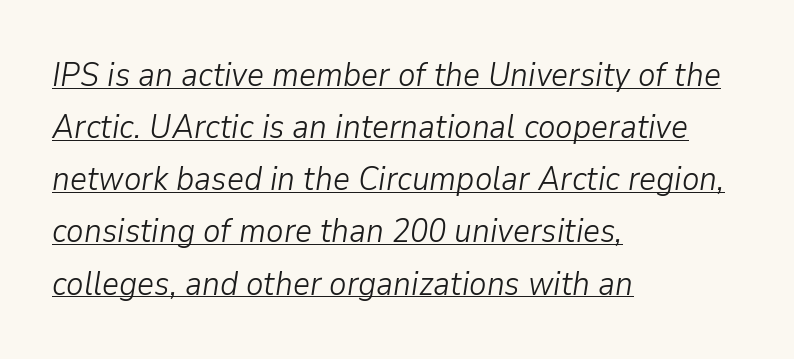
Stroke mass is kept to a normal reading level or below. Is the block centered? No — it sits flush against the left margin. Here the designer chose a conventional face with non-uniform glyph widths. Quick note: underline on.
